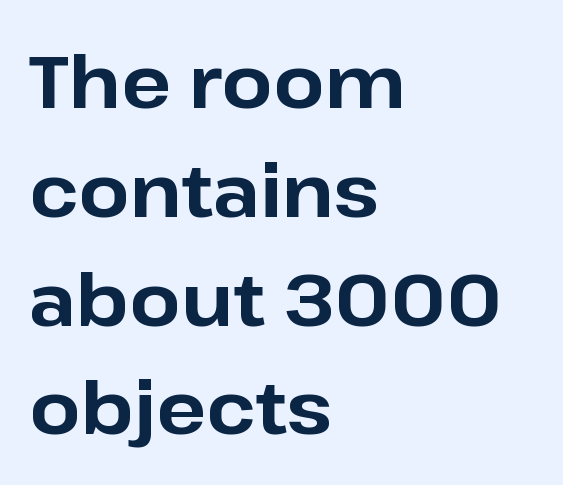
The image shows 73 px bold sans-serif type, upright; set left-aligned, normal line spacing (1.49x), normal letter spacing, not underlined; low stroke contrast and a medium x-height.
